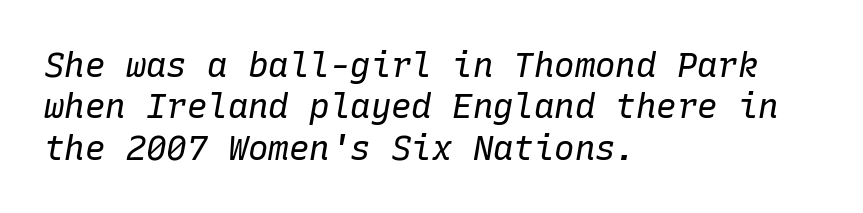
Which margin do the lines hug? The left one — the right edge is uneven. Slant detected: the letters are inclined. In terms of letterspacing, this is plain default setting. Do the characters align in a grid? Yes, the font is monospaced. Stroke thickness stays within the range of a standard reading face or lighter. Bare-footed words on every line.
